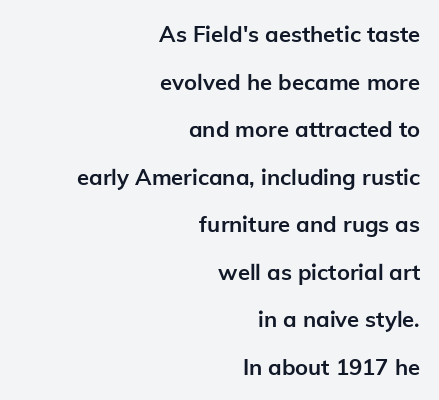
Q: Is the text bold? A: Yes.
Q: Is the text italic (slanted)? A: No, it is upright.
Q: Is the text underlined? A: No.
Q: How is the paragraph aligned? A: Right-aligned.
Q: Is the spacing between letters normal or unusually wide? A: Normal.
Q: Is the spacing between lines tight, normal or loose? A: Loose.
